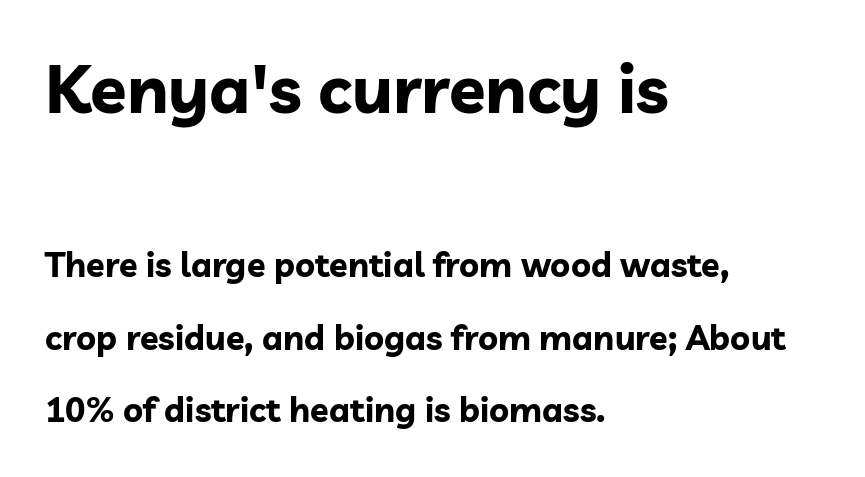
{"serif": "no", "italic": "no", "bold": "yes", "weight": "bold", "width": "normal", "stroke_contrast": "low", "x_height": "medium", "monospaced": "no", "underline": "no", "align": "left", "line_spacing": "loose", "line_spacing_ratio": 2.14, "letter_spacing": "normal", "letter_spacing_em": 0.0, "larger_block": "first", "size_ratio": 1.97, "glyph_px": 67}
